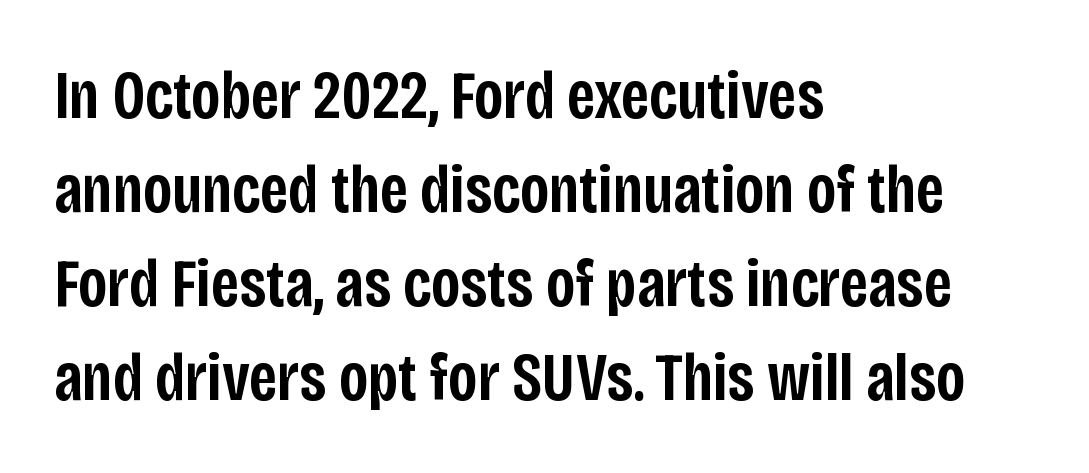
Does the weight exceed regular? Yes, but only to semibold. Leading: standard. Proportional: the letters do not fall into vertical columns. Short and long lines alike share a common starting point at left. You could call the tracking neutral — neither tight nor loose. The baseline area is clear.
